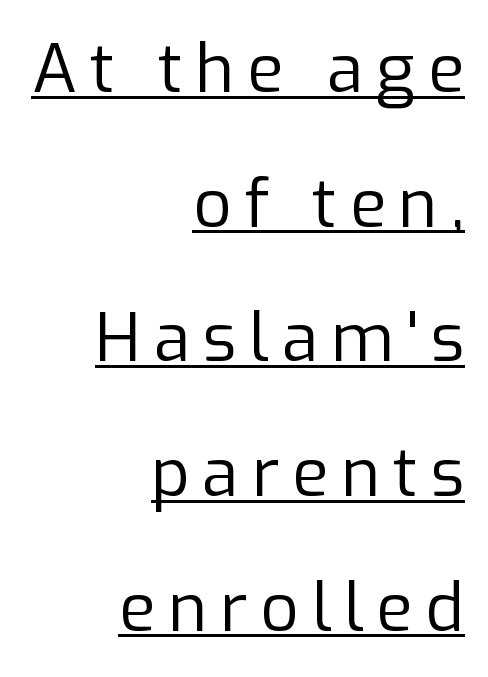
{"serif": "no", "italic": "no", "bold": "no", "weight": "regular", "width": "normal", "stroke_contrast": "low", "x_height": "medium", "monospaced": "no", "underline": "yes", "align": "right", "line_spacing": "loose", "line_spacing_ratio": 2.01, "glyph_px": 67}
